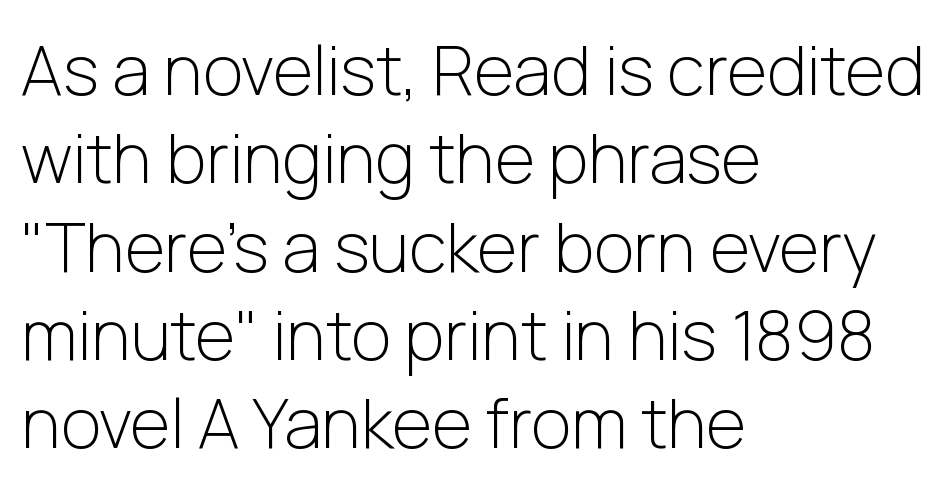
Does extra space separate the letters? No, they use regular spacing. Observe the absence of serifs on each vertical stroke in this sample. Normally led — the rows are evenly, conventionally spaced. Line starts are locked; line ends wander.
